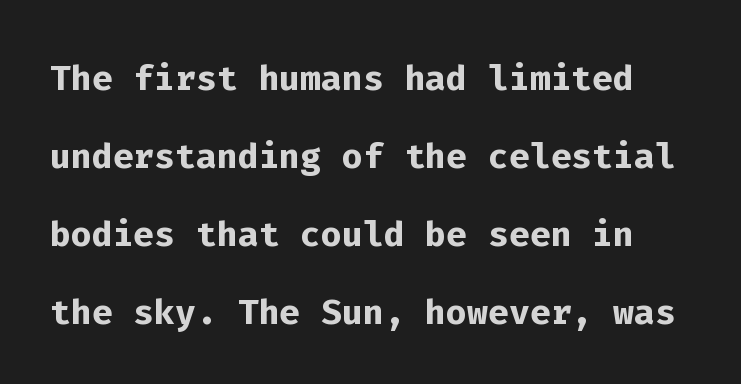
{"serif": "no", "italic": "no", "bold": "yes", "weight": "semibold", "width": "normal", "stroke_contrast": "low", "x_height": "medium", "monospaced": "yes", "underline": "no", "line_spacing": "normal", "line_spacing_ratio": 1.59, "letter_spacing": "normal", "letter_spacing_em": 0.0, "glyph_px": 49}
